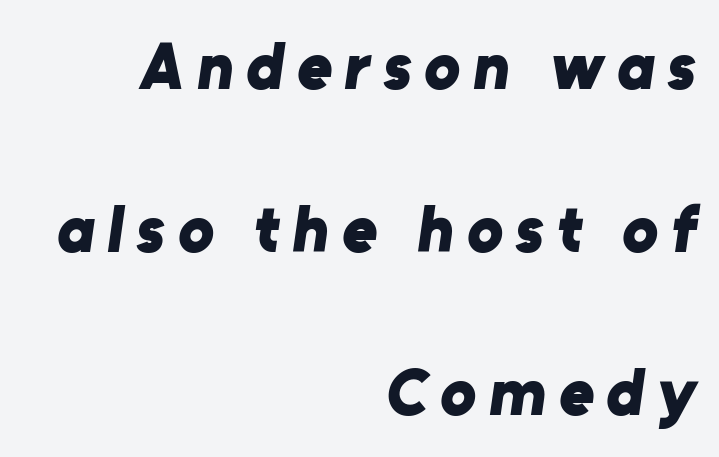
The letters advance in unequal steps, a hallmark of proportional type. Successive baselines arrive slowly, with a big drop between each. This sample is right-justified, so line beginnings fall wherever the words allow. Beneath every word, the page is bare. The characters display no serif detailing; their extremities are plain. Thick stems and heavy bowls — unmistakably bold.
